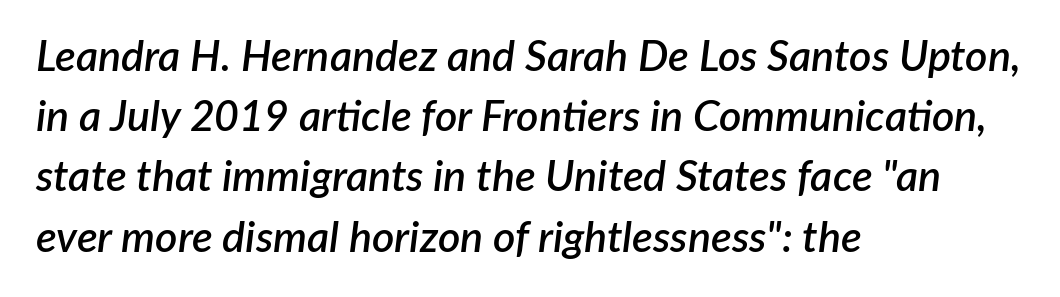
Q: Is the text bold? A: Semi-bold.
Q: Is the text italic (slanted)? A: Yes, it leans right by about 7 degrees.
Q: Is the text underlined? A: No.
Q: How is the paragraph aligned? A: Left-aligned.
Q: Is the spacing between letters normal or unusually wide? A: Normal.
Q: Is the spacing between lines tight, normal or loose? A: Normal.
Q: Width (condensed, normal, or wide)? A: Normal.
Q: Stroke contrast? A: Low.
Q: x-height? A: Medium.
Q: Monospaced? A: No.
